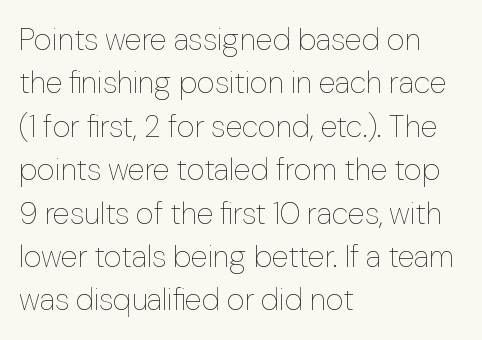
The image shows 31 px thin type, upright; set left-aligned, normal line spacing (1.4x), normal letter spacing, not underlined; low stroke contrast and a medium x-height.
